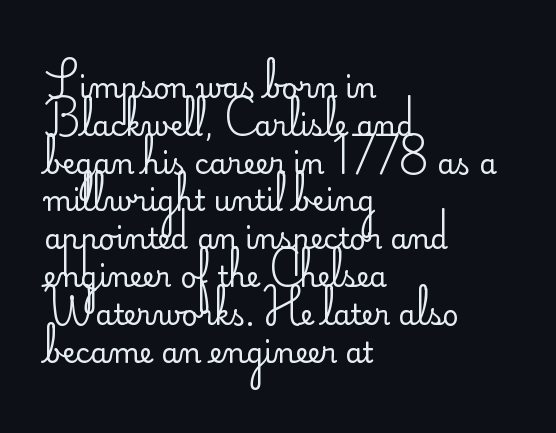
Q: Is the text bold? A: No.
Q: Is the text italic (slanted)? A: No, it is upright.
Q: Is the typeface a serif or a sans-serif typeface? A: Sans-serif.
Q: Is the text underlined? A: No.
Q: How is the paragraph aligned? A: Left-aligned.
Q: Is the spacing between letters normal or unusually wide? A: Normal.
Q: Is the spacing between lines tight, normal or loose? A: Normal.
Q: Width (condensed, normal, or wide)? A: Normal.
Q: Stroke contrast? A: Low.
Q: x-height? A: Small.
Q: Monospaced? A: No.
